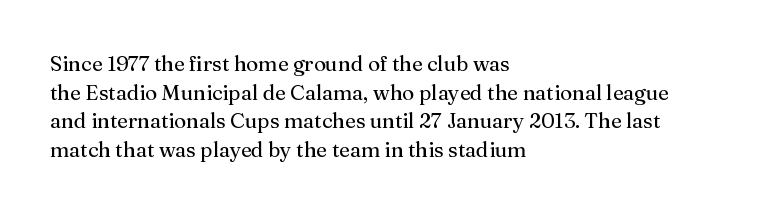
Line beginnings align vertically; line endings do not. Whoever set this chose a conventional vertical rhythm. Stroke mass is kept to a normal reading level or below. Nobody touched the tracking dial on this one.
